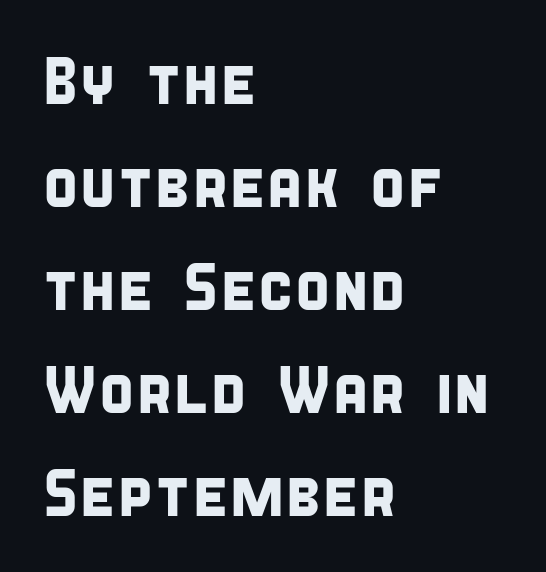
The type is set solid horizontally, with unmodified tracking. Teacher's note: observe the even left margin — that is flush-left alignment. Nobody drew a line under any word here. These lines are composed in type without serifs.
